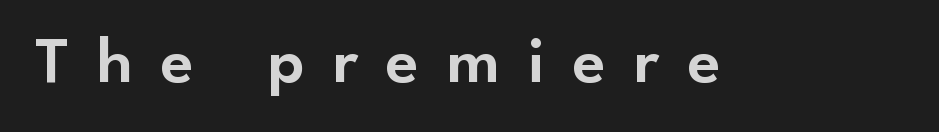
The image shows 67 px sans-serif type, upright; set unusually wide letter spacing (+0.42 em), not underlined; low stroke contrast and a small x-height.
